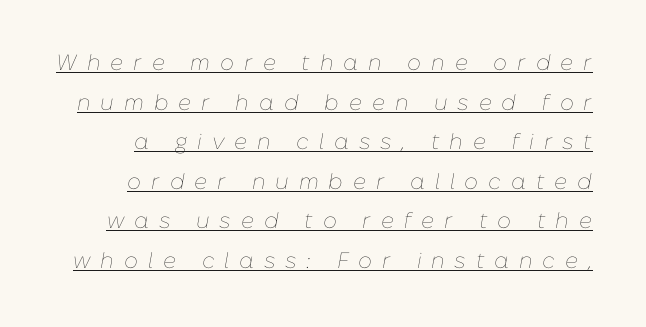
A continuous stroke trails under the words, as in a hyperlink. No heavy texture on the line: the type isn't bold. These lines have a slow, spaced-out rhythm from letter to letter. Posture: slanted.
